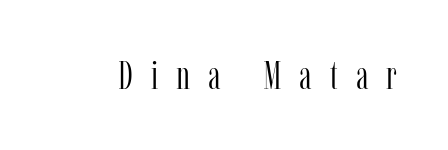
{"serif": "yes", "italic": "no", "bold": "no", "weight": "light", "width": "condensed", "stroke_contrast": "low", "x_height": "medium", "monospaced": "no", "underline": "no", "letter_spacing": "wide", "letter_spacing_em": 0.45, "glyph_px": 40}
